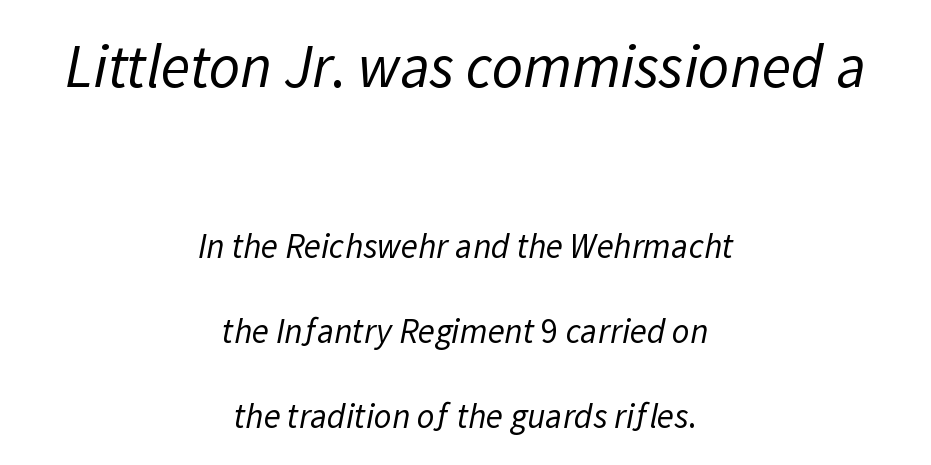
Q: Is the text bold? A: No.
Q: Is the typeface a serif or a sans-serif typeface? A: Sans-serif.
Q: Is the text underlined? A: No.
Q: How is the paragraph aligned? A: Centered.
Q: Is the spacing between letters normal or unusually wide? A: Normal.
Q: Is the spacing between lines tight, normal or loose? A: Loose.
Q: Which block of text is set in a larger size, the first (top) or the second (bottom)? A: The first (top) one.
Q: Width (condensed, normal, or wide)? A: Normal.
Q: Stroke contrast? A: Low.
Q: x-height? A: Medium.
Q: Monospaced? A: No.
